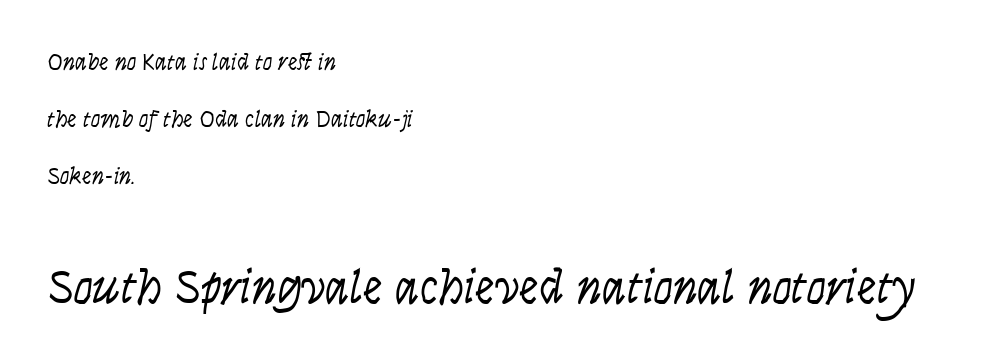
The emphasis by scale lands on block number two, below. You could not count columns in this text — the font is proportionally spaced. Between one letter and the next there's only the usual sliver of space. Nobody drew a line under any word here. A great deal of white space separates one row of letters from the next. Teacher's note: observe the even left margin — that is flush-left alignment.
